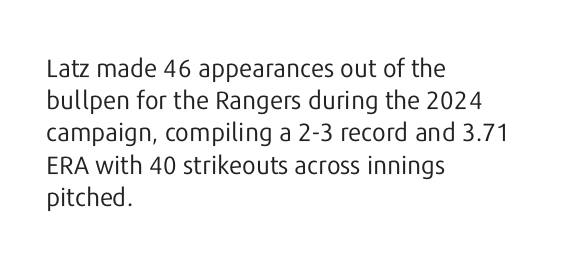
These lines keep a tight, regular rhythm from letter to letter. This sample is left-justified, so line endings fall wherever the words run out. The space between consecutive lines is moderate. Do the letters lean? They stand straight. The passage shown is not underscored anywhere. Stems and bowls with no extra thickness — not bold.
